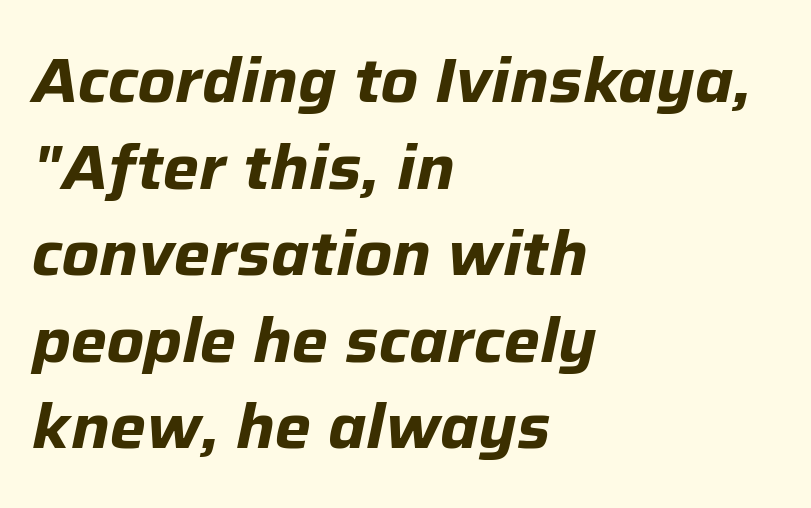
The image shows 61 px bold type, italic (leaning right); set left-aligned, normal line spacing (1.42x), normal letter spacing, not underlined; low stroke contrast and a medium x-height.
